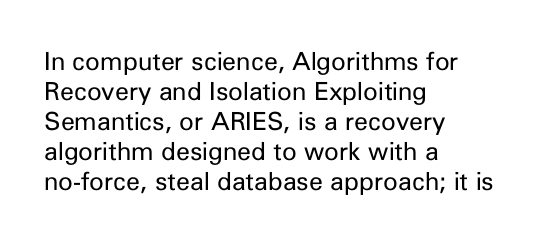
{"italic": "no", "bold": "no", "underline": "no", "align": "left", "line_spacing_ratio": 1.2, "letter_spacing": "normal", "letter_spacing_em": 0.0, "glyph_px": 25}
